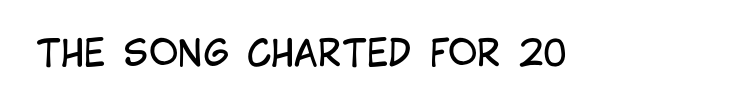
The image shows 36 px regular-weight, condensed sans-serif type, upright; set normal letter spacing, not underlined; low stroke contrast and a large x-height.
